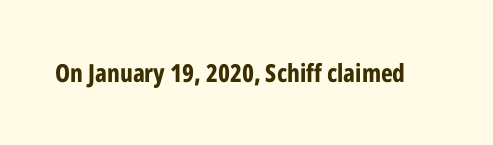
{"italic": "no", "bold": "yes", "underline": "no", "letter_spacing": "normal", "letter_spacing_em": 0.0, "glyph_px": 25}
